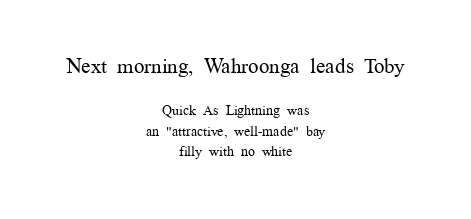
{"italic": "no", "bold": "no", "underline": "no", "align": "center", "line_spacing": "normal", "line_spacing_ratio": 1.48, "letter_spacing": "normal", "letter_spacing_em": 0.0, "larger_block": "first", "size_ratio": 1.5, "glyph_px": 21}
